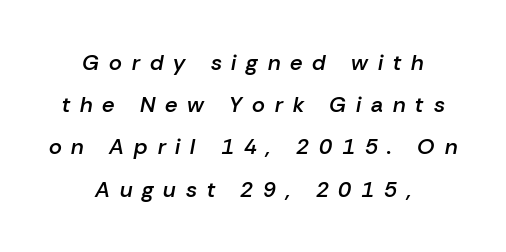
The image shows 22 px text type, italic (leaning right); set centered, loose line spacing (1.92x), unusually wide letter spacing (+0.45 em), not underlined.
